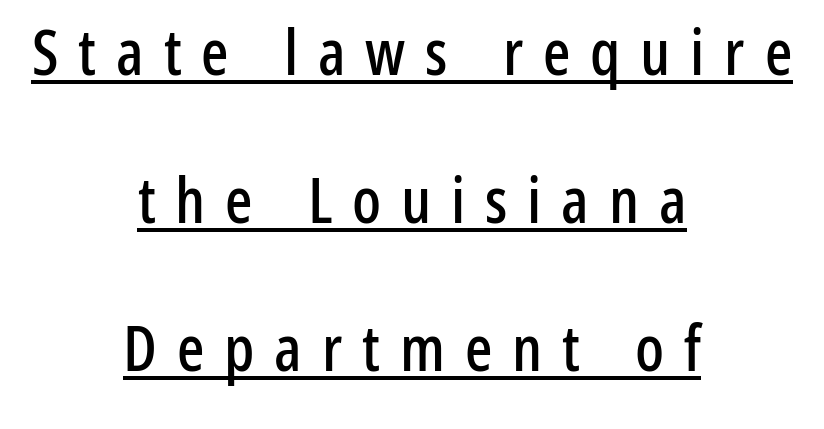
Q: Is the text italic (slanted)? A: No, it is upright.
Q: Is the typeface a serif or a sans-serif typeface? A: Sans-serif.
Q: Is the text underlined? A: Yes.
Q: How is the paragraph aligned? A: Centered.
Q: Is the spacing between letters normal or unusually wide? A: Unusually wide.
Q: Is the spacing between lines tight, normal or loose? A: Loose.
Q: Width (condensed, normal, or wide)? A: Condensed.
Q: Stroke contrast? A: Low.
Q: x-height? A: Medium.
Q: Monospaced? A: No.
